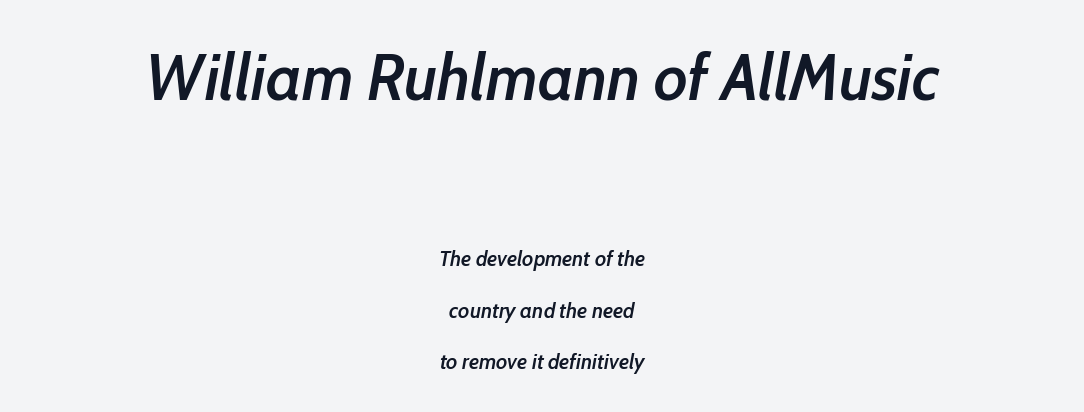
Q: Is the text bold? A: Semi-bold.
Q: Is the text italic (slanted)? A: Yes, it leans right by about 10 degrees.
Q: Is the text underlined? A: No.
Q: How is the paragraph aligned? A: Centered.
Q: Is the spacing between letters normal or unusually wide? A: Normal.
Q: Is the spacing between lines tight, normal or loose? A: Loose.
Q: Which block of text is set in a larger size, the first (top) or the second (bottom)? A: The first (top) one.
Q: Width (condensed, normal, or wide)? A: Condensed.
Q: Stroke contrast? A: Low.
Q: x-height? A: Medium.
Q: Monospaced? A: No.
